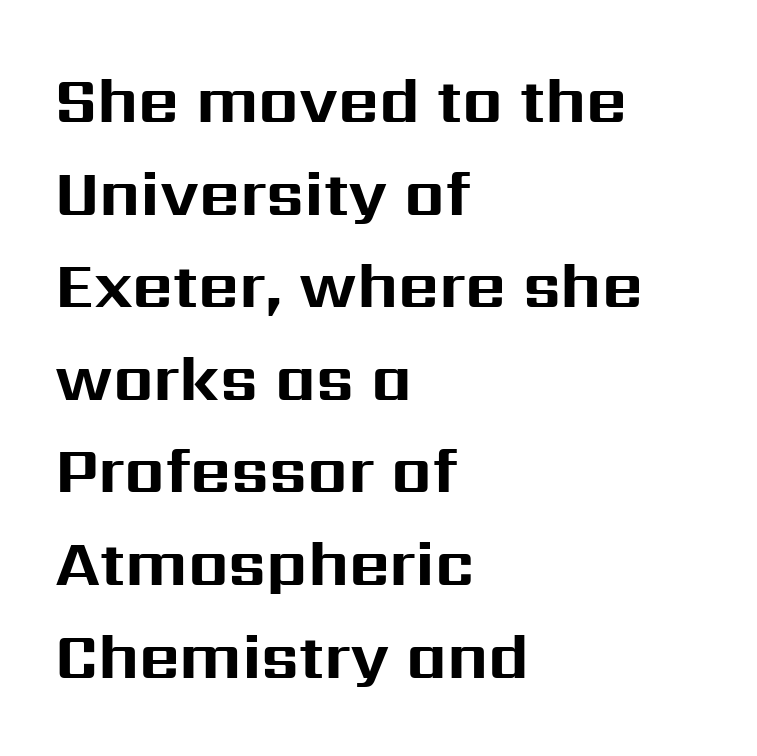
If you drew a ruler down the left edge, every line would touch it. This sample has the flowing, uneven cadence of proportional lettering. Tracking here is standard; glyphs follow each other at the usual distance. No word sits above an underline. Note: no serifs on the glyphs. Strong, thick strokes mark this as bold type.
